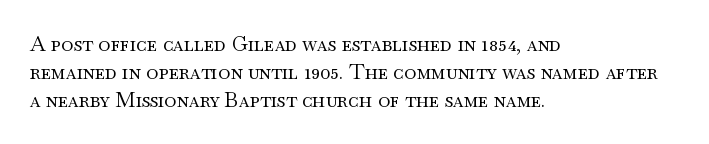
The paragraph has a hard left edge and a soft right edge. Rows of type keep a routine distance in the vertical direction. The letters sit at their default tracking, neither squeezed nor spread. Posture: vertical.
